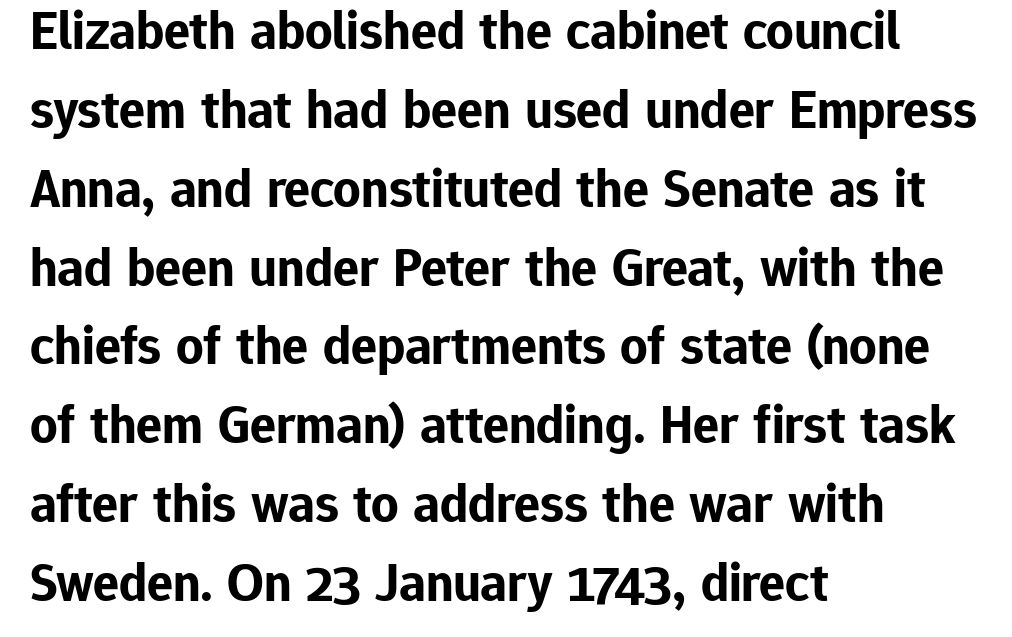
The image shows 54 px bold sans-serif type, upright; set left-aligned, normal line spacing (1.46x), normal letter spacing, not underlined; low stroke contrast and a medium x-height.
